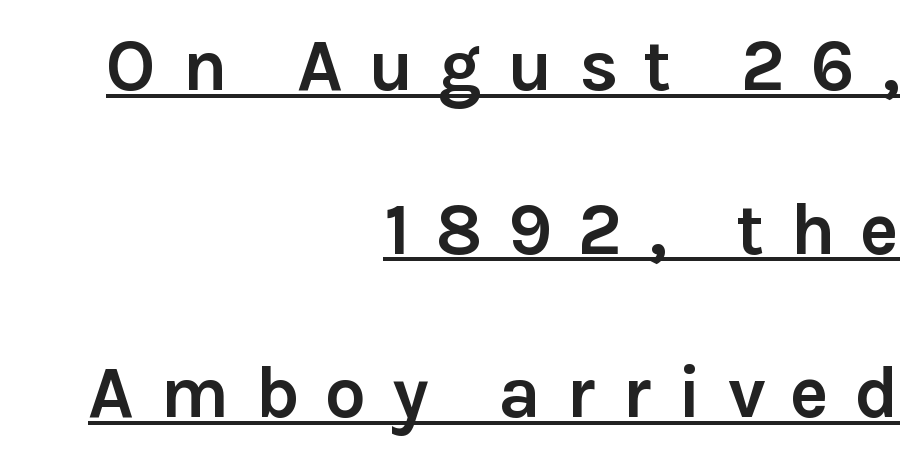
The image shows 73 px semibold sans-serif type, upright; set right-aligned, loose line spacing (2.24x), unusually wide letter spacing (+0.35 em), underlined; a medium x-height.
